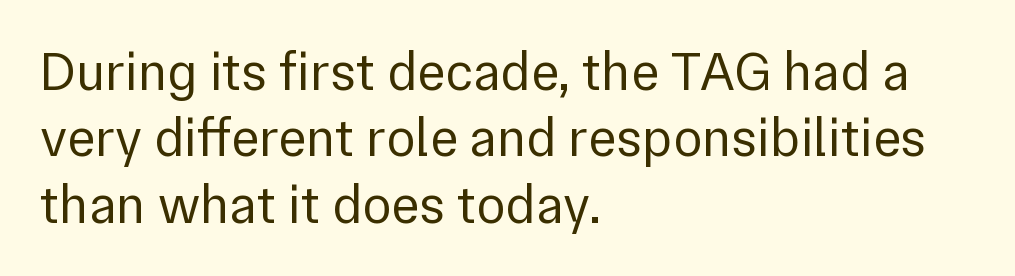
Q: Is the text bold? A: No.
Q: Is the text italic (slanted)? A: No, it is upright.
Q: Is the typeface a serif or a sans-serif typeface? A: Sans-serif.
Q: Is the text underlined? A: No.
Q: How is the paragraph aligned? A: Left-aligned.
Q: Is the spacing between letters normal or unusually wide? A: Normal.
Q: Width (condensed, normal, or wide)? A: Normal.
Q: x-height? A: Medium.
Q: Monospaced? A: No.
